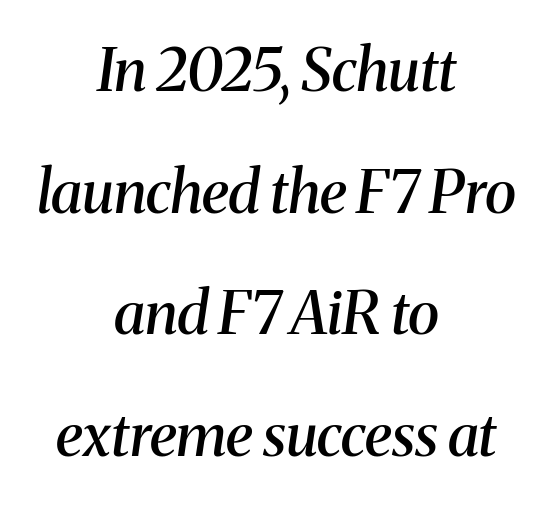
Q: Is the text bold? A: Semi-bold.
Q: Is the text italic (slanted)? A: Yes, it leans right by about 8 degrees.
Q: Is the typeface a serif or a sans-serif typeface? A: Serif.
Q: Is the text underlined? A: No.
Q: How is the paragraph aligned? A: Centered.
Q: Is the spacing between letters normal or unusually wide? A: Normal.
Q: Is the spacing between lines tight, normal or loose? A: Loose.
Q: Width (condensed, normal, or wide)? A: Normal.
Q: Stroke contrast? A: Medium.
Q: x-height? A: Medium.
Q: Monospaced? A: No.
